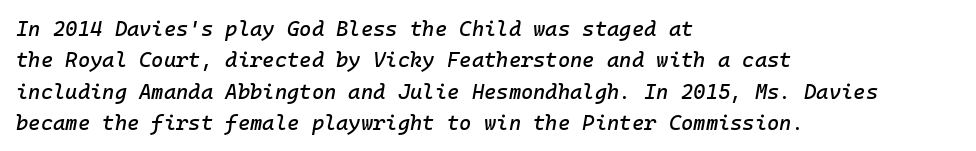
Layout note: lines flush left. Nobody drew a line under any word here. The letters sit at their default tracking, neither squeezed nor spread. The specimen reads as italic at a glance. In terms of leading, this rendering sits right in the middle.
